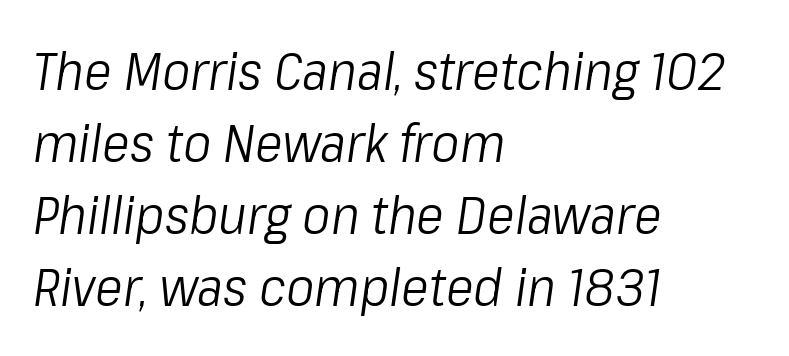
Normally led — the rows are evenly, conventionally spaced. Varying glyph widths throughout — classic text-font behaviour. Compared with ordinary roman type, these characters are visibly tilted. Rule under the text: the space is simply empty. Compared with typical body copy, the letter spacing here is the same. A classic flush-left, rag-right setting is used for this passage.
